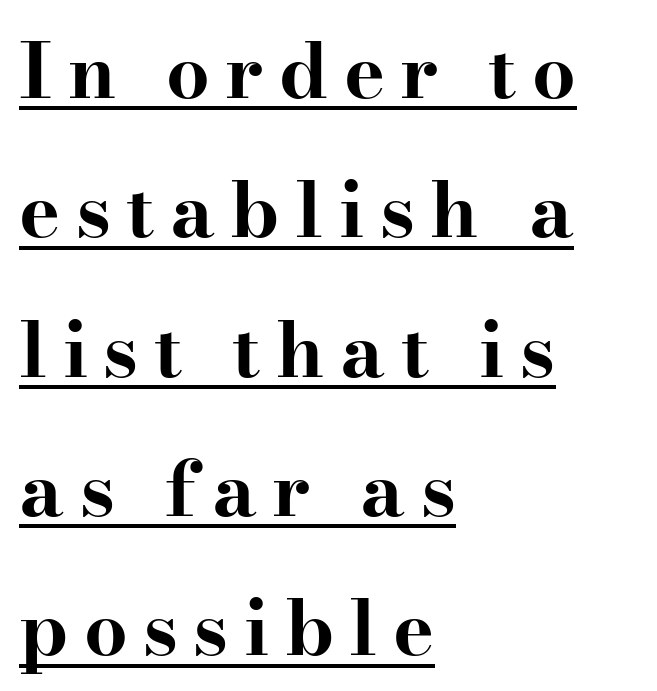
The image shows 77 px bold, wide serif type, upright; set left-aligned, line spacing 1.81x, unusually wide letter spacing (+0.2 em), underlined; high stroke contrast and a small x-height.
